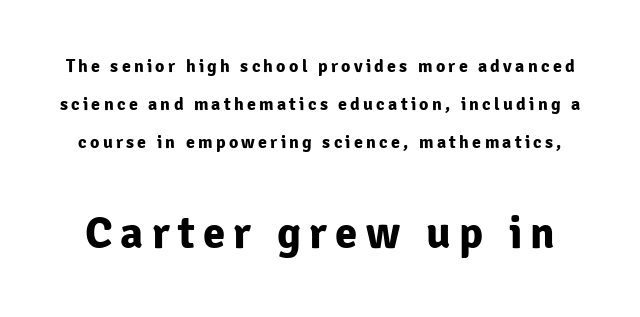
Q: Is the text bold? A: Yes.
Q: Is the text italic (slanted)? A: No, it is upright.
Q: Is the typeface a serif or a sans-serif typeface? A: Sans-serif.
Q: Is the text underlined? A: No.
Q: Is the spacing between lines tight, normal or loose? A: Loose.
Q: Which block of text is set in a larger size, the first (top) or the second (bottom)? A: The second (bottom) one.
Q: Width (condensed, normal, or wide)? A: Normal.
Q: Stroke contrast? A: Low.
Q: x-height? A: Medium.
Q: Monospaced? A: No.
